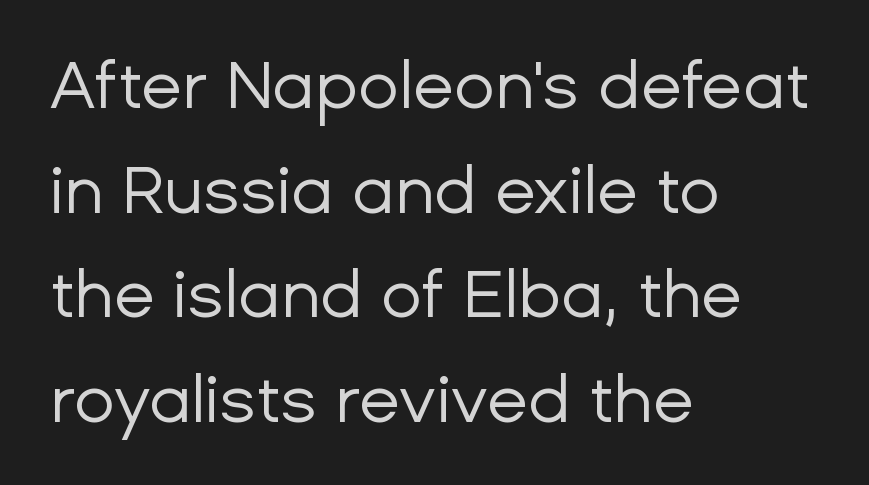
The image shows 67 px regular-weight sans-serif type, upright; set left-aligned, normal line spacing (1.56x), normal letter spacing, not underlined; low stroke contrast and a medium x-height.
